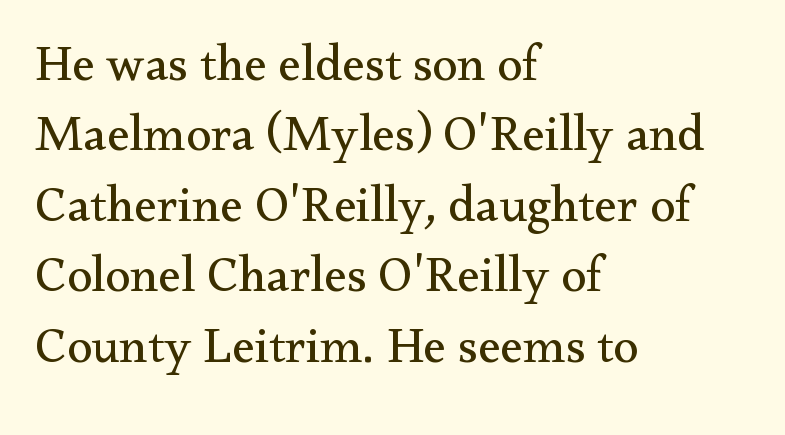
Designer's note — italics off, roman on. The strokes are not fattened; the text isn't bold. Has an underline been added? It has not. Nobody touched the tracking dial on this one. The letters advance in unequal steps, a hallmark of proportional type. Successive baselines arrive at the customary interval.
